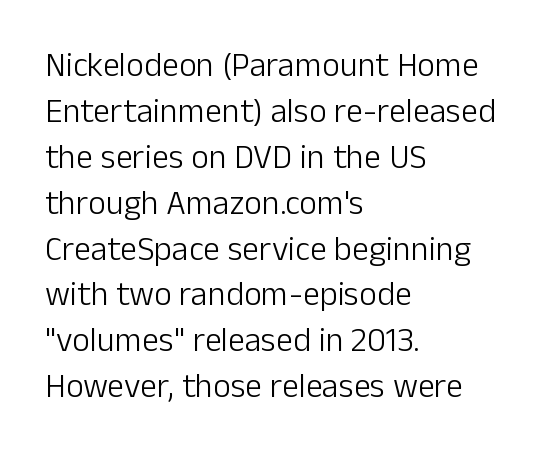
This sample is left-justified, so line endings fall wherever the words run out. Students, observe: this is what conventionally led text looks like. Bold? No — there's no thickening of the strokes. Beneath every word, the page is bare. You can tell it's not italic because the verticals are truly vertical. Tracking value appears to be zero — textbook default spacing.
